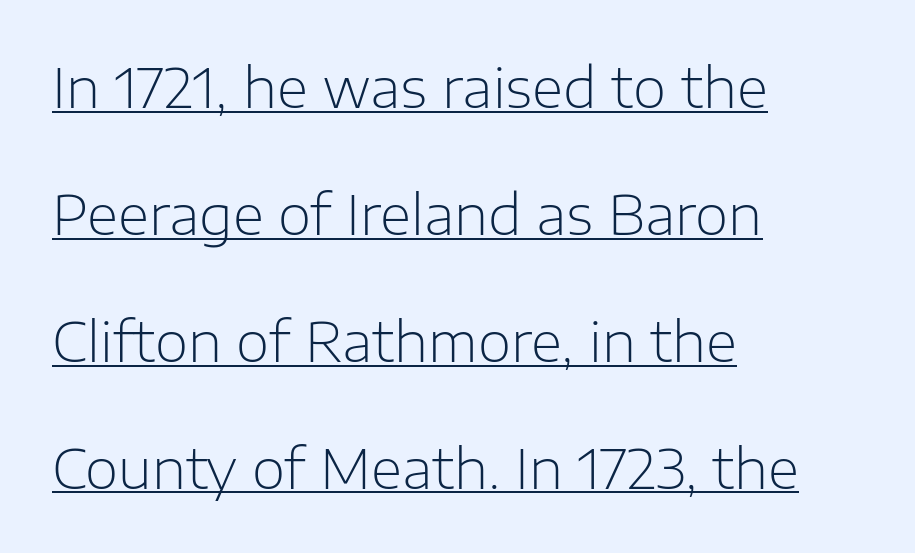
Q: Is the text bold? A: No.
Q: Is the text italic (slanted)? A: No, it is upright.
Q: Is the typeface a serif or a sans-serif typeface? A: Sans-serif.
Q: Is the text underlined? A: Yes.
Q: How is the paragraph aligned? A: Left-aligned.
Q: Is the spacing between letters normal or unusually wide? A: Normal.
Q: Is the spacing between lines tight, normal or loose? A: Loose.
Q: Width (condensed, normal, or wide)? A: Normal.
Q: Stroke contrast? A: Low.
Q: x-height? A: Medium.
Q: Monospaced? A: No.
